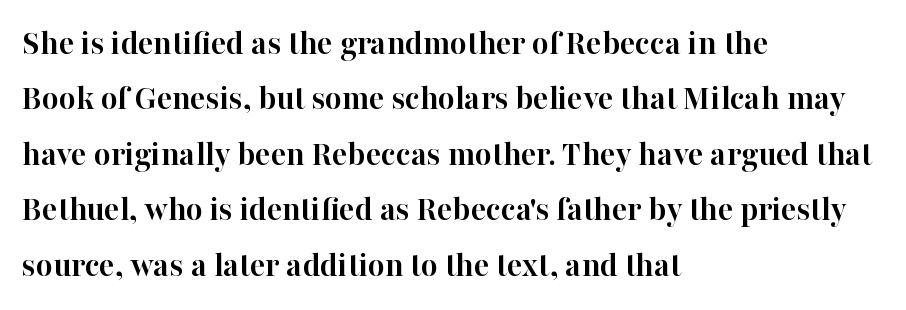
Q: Is the text bold? A: Yes.
Q: Is the text italic (slanted)? A: No, it is upright.
Q: Is the typeface a serif or a sans-serif typeface? A: Serif.
Q: Is the text underlined? A: No.
Q: How is the paragraph aligned? A: Left-aligned.
Q: Is the spacing between letters normal or unusually wide? A: Normal.
Q: Is the spacing between lines tight, normal or loose? A: Normal.
Q: Width (condensed, normal, or wide)? A: Normal.
Q: Stroke contrast? A: High.
Q: x-height? A: Medium.
Q: Monospaced? A: No.
